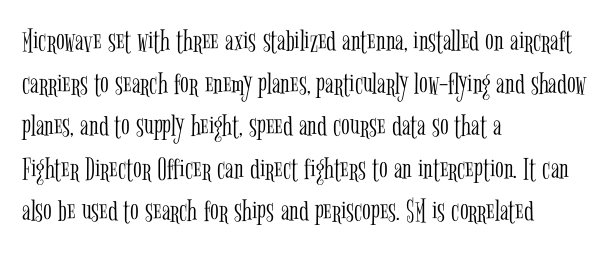
Q: Is the text bold? A: No.
Q: Is the text italic (slanted)? A: No, it is upright.
Q: Is the typeface a serif or a sans-serif typeface? A: Serif.
Q: Is the text underlined? A: No.
Q: How is the paragraph aligned? A: Left-aligned.
Q: Is the spacing between letters normal or unusually wide? A: Normal.
Q: Is the spacing between lines tight, normal or loose? A: Normal.
Q: Width (condensed, normal, or wide)? A: Condensed.
Q: Stroke contrast? A: Low.
Q: x-height? A: Medium.
Q: Monospaced? A: No.
